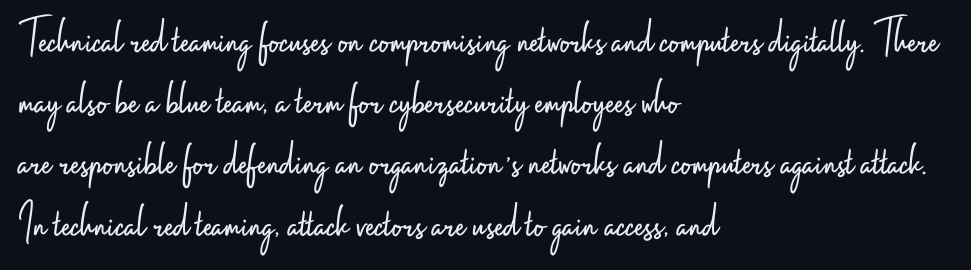
{"serif": "no", "bold": "no", "weight": "light", "width": "condensed", "stroke_contrast": "low", "x_height": "small", "monospaced": "no", "underline": "no", "align": "left", "line_spacing": "normal", "line_spacing_ratio": 1.25, "letter_spacing": "normal", "letter_spacing_em": 0.0, "glyph_px": 49}
